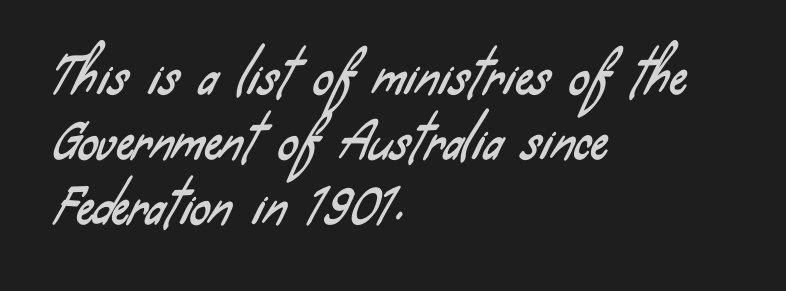
Honestly, the row spacing looks completely unremarkable. The type is set solid horizontally, with unmodified tracking. The font family rendered here belongs to the sans-serif group. The zone under the glyphs is completely vacant. Leftover space on each line is placed entirely after the last word. You could not count columns in this text — the font is proportionally spaced.
